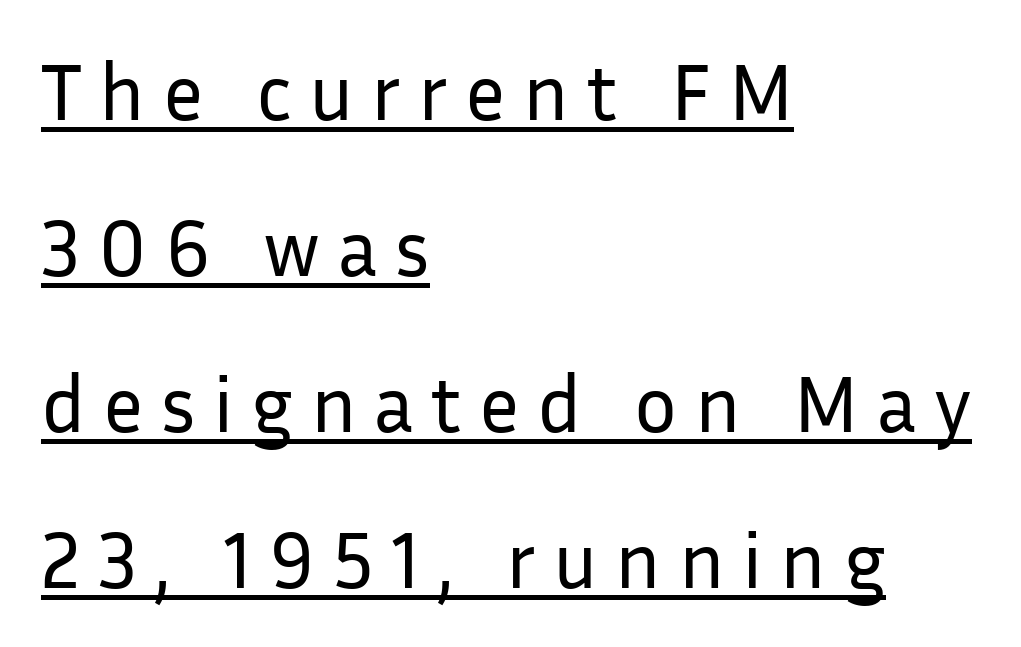
Q: Is the text bold? A: No.
Q: Is the text italic (slanted)? A: No, it is upright.
Q: Is the typeface a serif or a sans-serif typeface? A: Sans-serif.
Q: Is the text underlined? A: Yes.
Q: How is the paragraph aligned? A: Left-aligned.
Q: Is the spacing between letters normal or unusually wide? A: Unusually wide.
Q: Is the spacing between lines tight, normal or loose? A: Loose.
Q: Width (condensed, normal, or wide)? A: Normal.
Q: Stroke contrast? A: Low.
Q: x-height? A: Medium.
Q: Monospaced? A: No.
